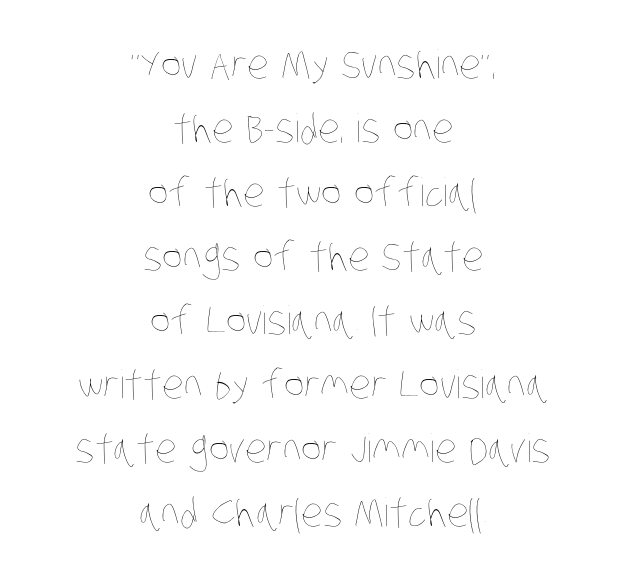
Q: Is the text bold? A: No.
Q: Is the text underlined? A: No.
Q: How is the paragraph aligned? A: Centered.
Q: Is the spacing between letters normal or unusually wide? A: Normal.
Q: Is the spacing between lines tight, normal or loose? A: Normal.
Q: Width (condensed, normal, or wide)? A: Condensed.
Q: Stroke contrast? A: Low.
Q: x-height? A: Large.
Q: Monospaced? A: No.
